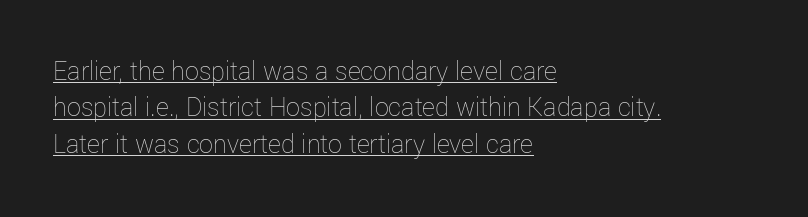
This reads as an unemphasized weight, regular at the heaviest. The axis of the letterforms is exactly vertical. The line texture is even and compact thanks to regular tracking. Here the designer chose a conventional face with non-uniform glyph widths.
